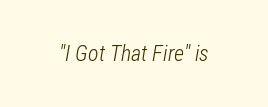
The image shows 22 px text type, italic (leaning right); set normal letter spacing, not underlined.
